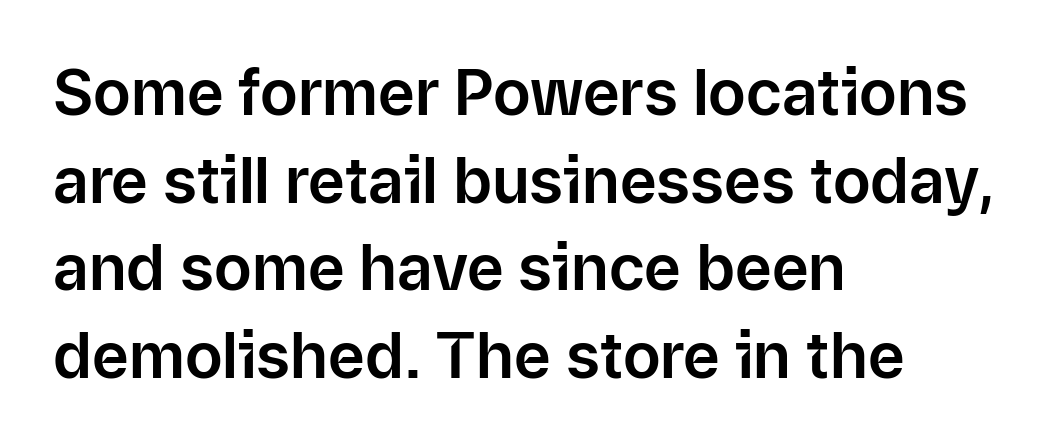
The image shows 63 px sans-serif type, upright; set left-aligned, normal line spacing (1.39x), normal letter spacing, not underlined; low stroke contrast and a medium x-height.
